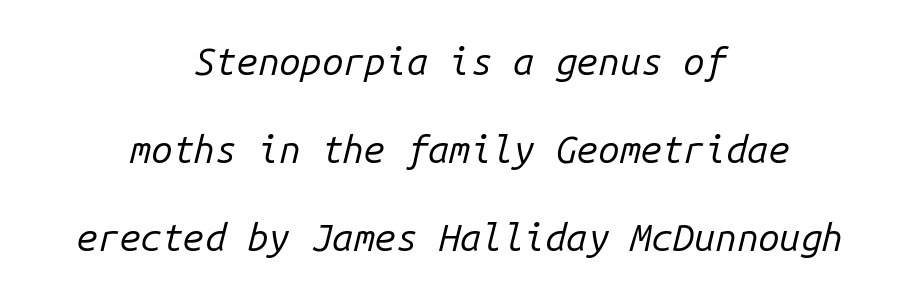
Tracking here is standard; glyphs follow each other at the usual distance. Neither beginnings nor endings align; midpoints do. Just letters on the line, the space beneath them empty. Italic: yes, the glyphs are oblique.
